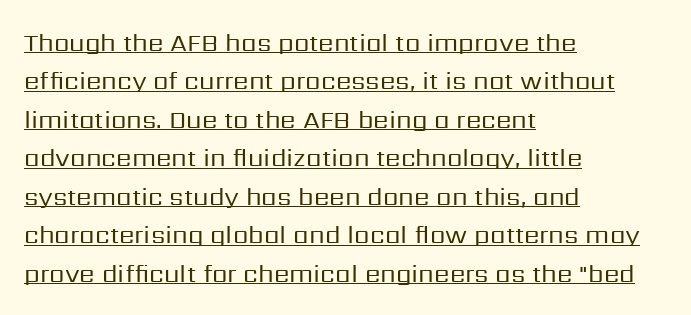
Q: Is the text bold? A: No.
Q: Is the text italic (slanted)? A: No, it is upright.
Q: Is the text underlined? A: Yes.
Q: How is the paragraph aligned? A: Left-aligned.
Q: Is the spacing between letters normal or unusually wide? A: Normal.
Q: Is the spacing between lines tight, normal or loose? A: Normal.
